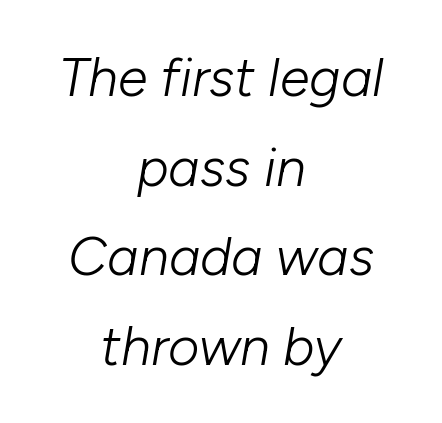
{"italic": "yes", "lean": "right", "slant_degrees": 10, "bold": "no", "weight": "light", "width": "normal", "stroke_contrast": "low", "x_height": "medium", "monospaced": "no", "underline": "no", "align": "center", "line_spacing": "normal", "line_spacing_ratio": 1.66, "letter_spacing": "normal", "letter_spacing_em": 0.0, "glyph_px": 54}
